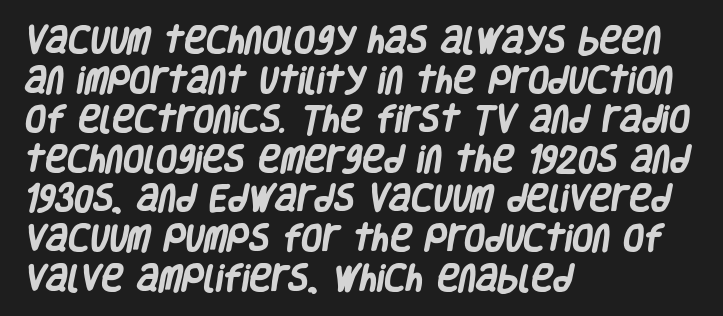
Q: Is the text bold? A: Yes.
Q: Is the typeface a serif or a sans-serif typeface? A: Sans-serif.
Q: Is the text underlined? A: No.
Q: How is the paragraph aligned? A: Left-aligned.
Q: Is the spacing between letters normal or unusually wide? A: Normal.
Q: Is the spacing between lines tight, normal or loose? A: Normal.
Q: Width (condensed, normal, or wide)? A: Condensed.
Q: Stroke contrast? A: Low.
Q: x-height? A: Large.
Q: Monospaced? A: No.
